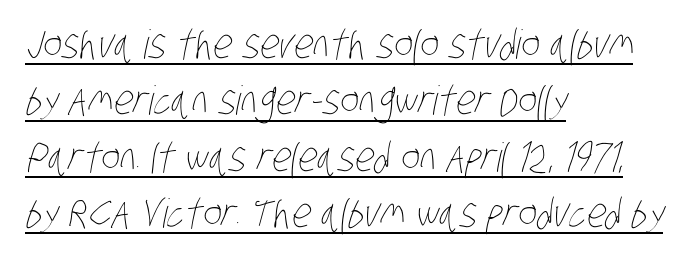
Q: Is the text bold? A: No.
Q: Is the text underlined? A: Yes.
Q: How is the paragraph aligned? A: Left-aligned.
Q: Is the spacing between letters normal or unusually wide? A: Normal.
Q: Is the spacing between lines tight, normal or loose? A: Normal.
Q: Width (condensed, normal, or wide)? A: Condensed.
Q: Stroke contrast? A: Low.
Q: x-height? A: Large.
Q: Monospaced? A: No.
